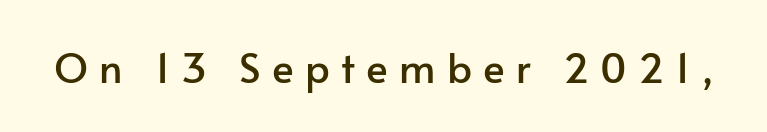
Here the glyphs are tracked loosely, breaking word shapes into spaced letters. Has an underline been added? It has not. Note: no serifs on the glyphs. Upright lettering throughout. Here the designer chose a conventional face with non-uniform glyph widths.
